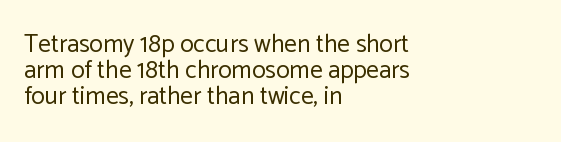
The image shows 25 px text type, upright; set left-aligned, tight line spacing (1.04x), normal letter spacing, not underlined.
